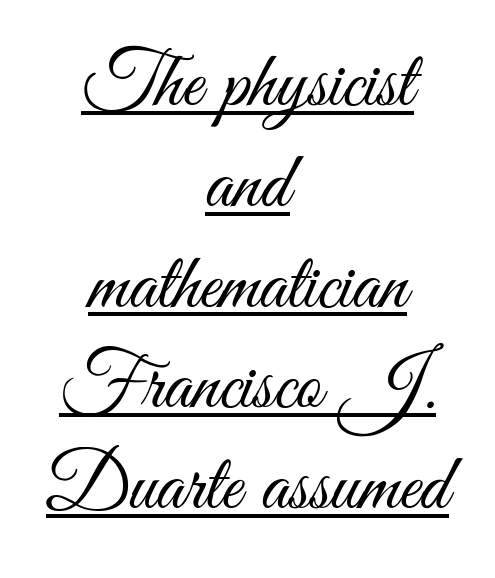
The image shows 80 px light, condensed sans-serif type; set centered, normal line spacing (1.26x), normal letter spacing, underlined; medium stroke contrast and a small x-height.
